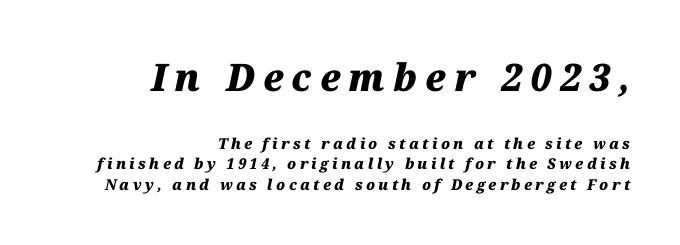
Q: Is the text bold? A: Yes.
Q: Is the text italic (slanted)? A: Yes, it leans right by about 12 degrees.
Q: Is the text underlined? A: No.
Q: How is the paragraph aligned? A: Right-aligned.
Q: Is the spacing between letters normal or unusually wide? A: Unusually wide.
Q: Is the spacing between lines tight, normal or loose? A: Normal.
Q: Which block of text is set in a larger size, the first (top) or the second (bottom)? A: The first (top) one.
Q: Width (condensed, normal, or wide)? A: Normal.
Q: Stroke contrast? A: Medium.
Q: x-height? A: Medium.
Q: Monospaced? A: No.
